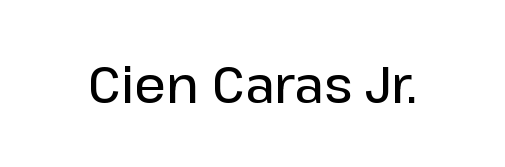
The image shows 50 px semibold sans-serif type, upright; set normal letter spacing, not underlined; low stroke contrast and a medium x-height.
